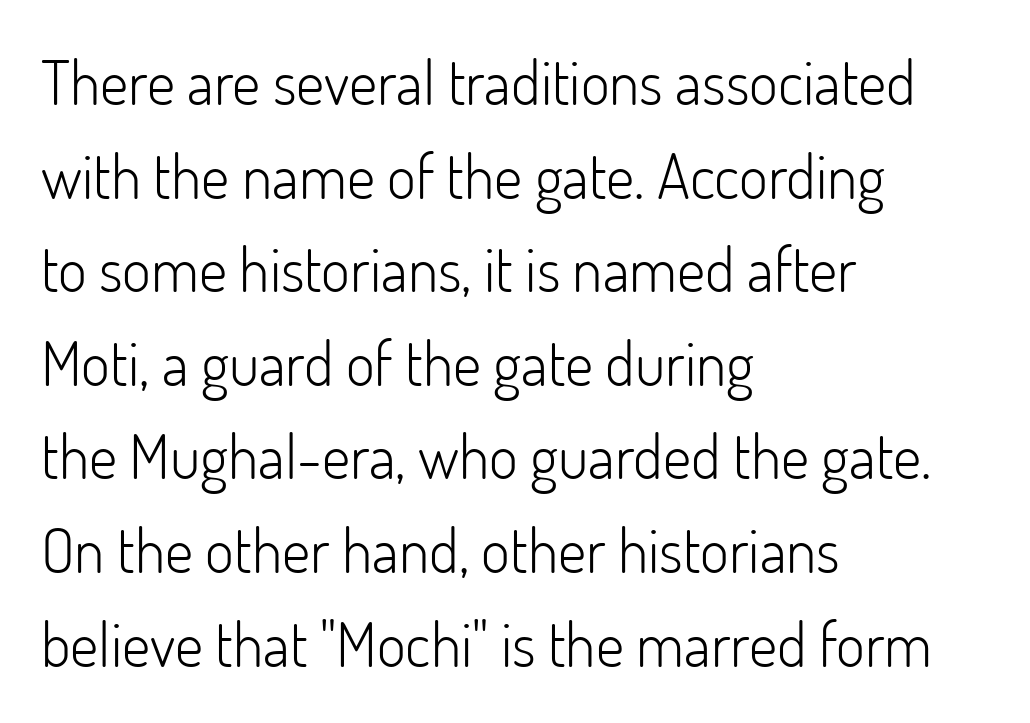
The face used here is rendered with its standard letterfit. Posture: upright roman. A bare baseline throughout the passage. Interline gaps are of average width in this sample. Horizontal alignment here is leftward, the default for most running prose. Weight: regular or lighter.
